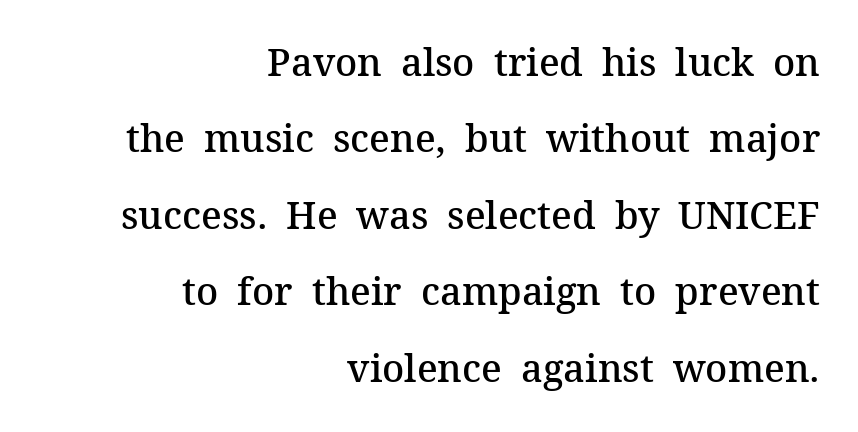
Q: Is the text bold? A: Semi-bold.
Q: Is the text italic (slanted)? A: No, it is upright.
Q: Is the typeface a serif or a sans-serif typeface? A: Serif.
Q: Is the text underlined? A: No.
Q: How is the paragraph aligned? A: Right-aligned.
Q: Is the spacing between letters normal or unusually wide? A: Normal.
Q: Is the spacing between lines tight, normal or loose? A: Loose.
Q: Width (condensed, normal, or wide)? A: Normal.
Q: Stroke contrast? A: Medium.
Q: x-height? A: Medium.
Q: Monospaced? A: No.
